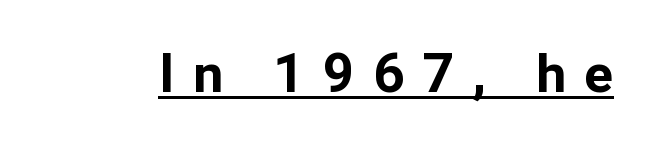
{"serif": "no", "italic": "no", "bold": "yes", "weight": "bold", "width": "normal", "stroke_contrast": "low", "x_height": "medium", "monospaced": "no", "underline": "yes", "letter_spacing": "wide", "letter_spacing_em": 0.33, "glyph_px": 55}
